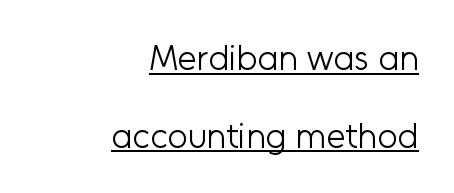
Check the space under the baseline: a stroke is drawn there. Is the block centered? No — it sits flush against the right margin. Horizontal bands of white between lines are thick stripes. The font's upright variant was chosen for this text.
